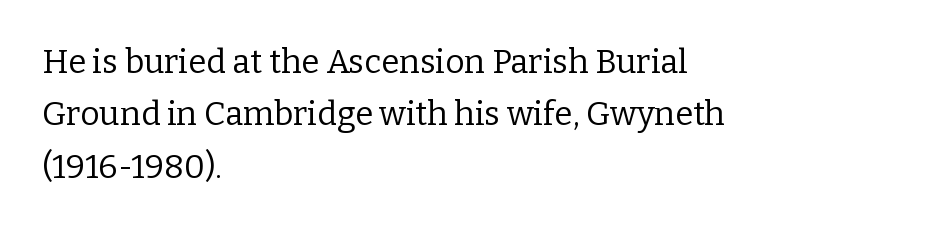
Q: Is the text bold? A: No.
Q: Is the text italic (slanted)? A: No, it is upright.
Q: Is the typeface a serif or a sans-serif typeface? A: Serif.
Q: Is the text underlined? A: No.
Q: How is the paragraph aligned? A: Left-aligned.
Q: Is the spacing between letters normal or unusually wide? A: Normal.
Q: Is the spacing between lines tight, normal or loose? A: Normal.
Q: Width (condensed, normal, or wide)? A: Normal.
Q: Stroke contrast? A: Low.
Q: x-height? A: Medium.
Q: Monospaced? A: No.
